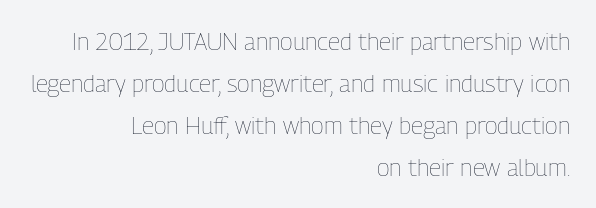
No extra ink here — the face is not bold. Descenders are the only things crossing below the line. Nothing unusual about the tracking: characters are spaced as the font intends. Is there any slant? The stems are plumb. The paragraph shown leans on its right margin.
